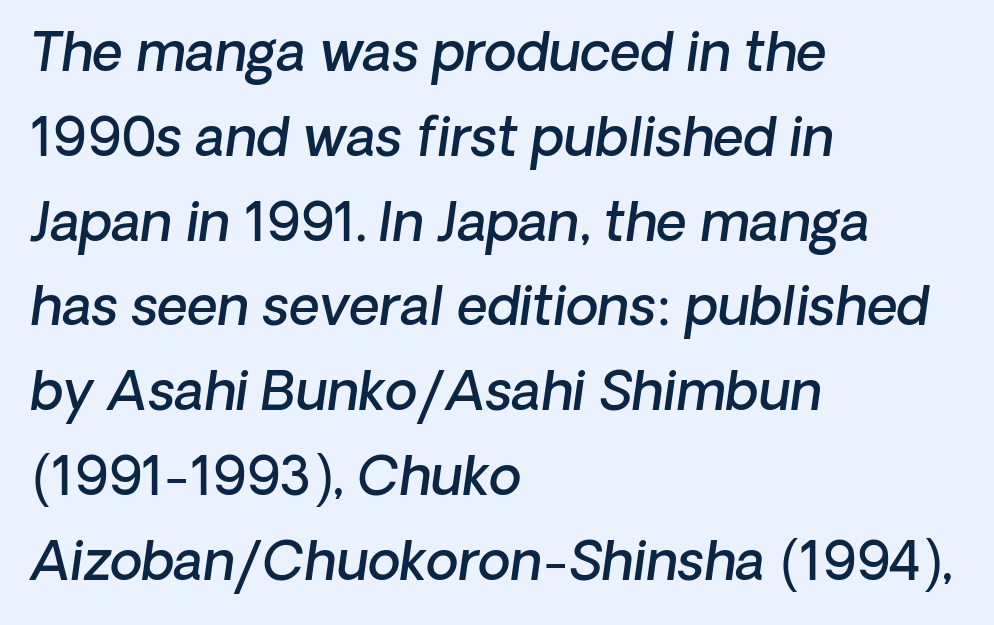
Letter spacing: default. Beneath every word, the page is bare. Typeset ragged right — the left edge is the straight one. Is this a sans? Yes — the strokes have no serifs. A normal amount of white space separates one row of letters from the next.
